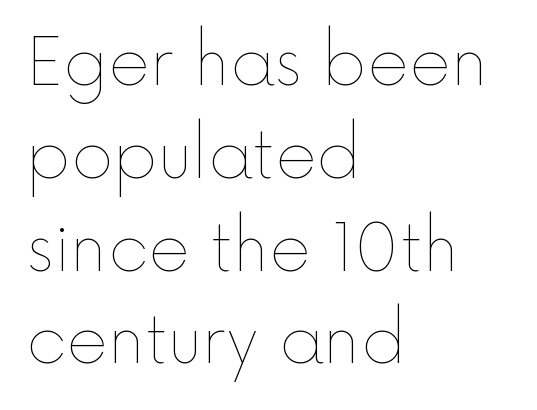
{"italic": "no", "bold": "no", "weight": "thin", "width": "normal", "x_height": "medium", "monospaced": "no", "underline": "no", "align": "left", "line_spacing": "normal", "line_spacing_ratio": 1.45, "letter_spacing": "normal", "letter_spacing_em": 0.0, "glyph_px": 64}
